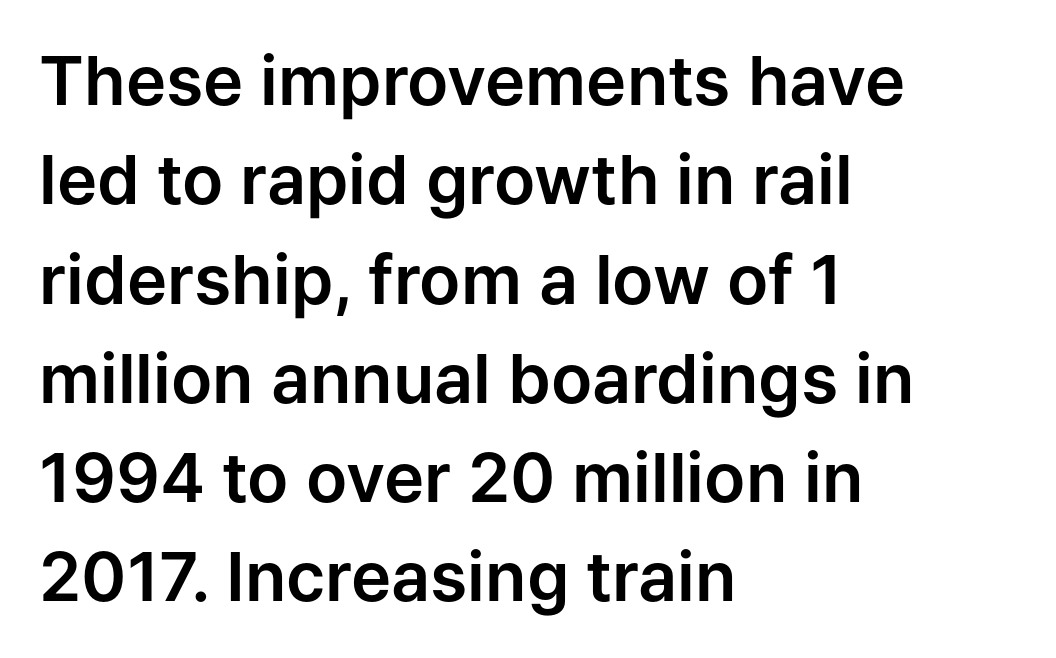
A normal amount of white space separates one row of letters from the next. Compared with typical body copy, the letter spacing here is the same. Teacher's note: observe the even left margin — that is flush-left alignment. Note the varied advance widths — an 'i' is clearly narrower than an 'm'. What kind of face is this? One without serifs — a sans. A bare baseline throughout the passage.
